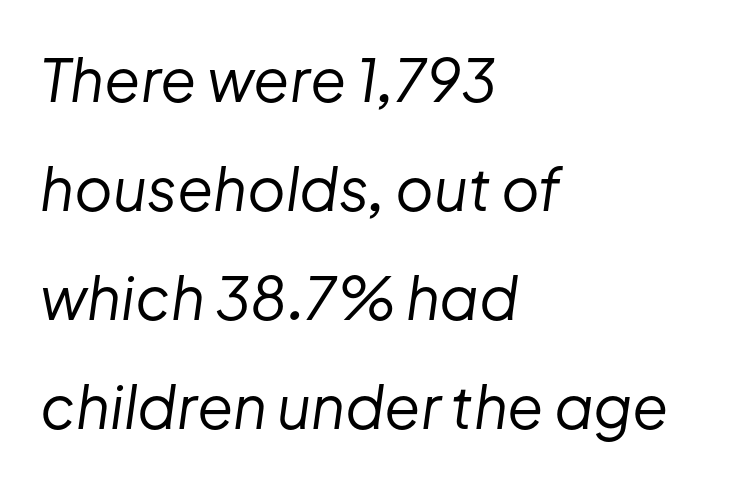
The image shows 59 px regular-weight type, italic (leaning right); set left-aligned, line spacing 1.85x, normal letter spacing, not underlined; low stroke contrast and a medium x-height.
